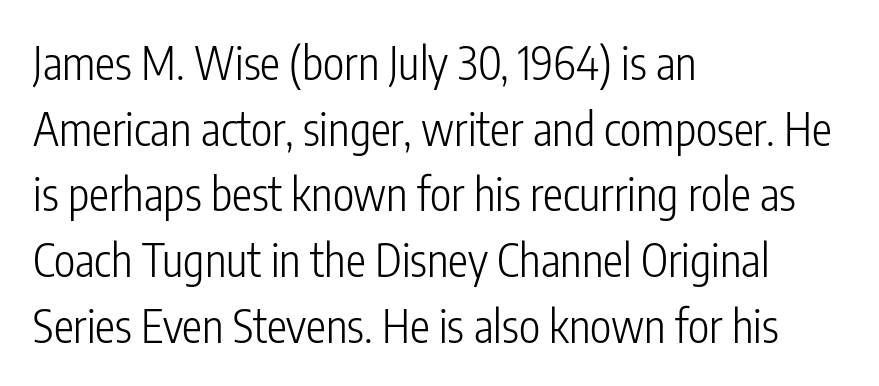
The letters stand upright; this is a roman face. You could call the tracking neutral — neither tight nor loose. The font family rendered here belongs to the sans-serif group. Descender tails drop into unmarked territory.
